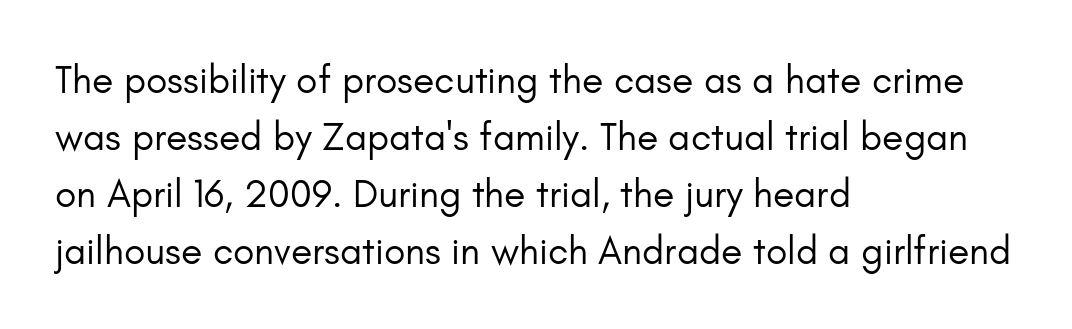
Q: Is the text bold? A: No.
Q: Is the text italic (slanted)? A: No, it is upright.
Q: Is the typeface a serif or a sans-serif typeface? A: Sans-serif.
Q: Is the text underlined? A: No.
Q: How is the paragraph aligned? A: Left-aligned.
Q: Is the spacing between letters normal or unusually wide? A: Normal.
Q: Is the spacing between lines tight, normal or loose? A: Normal.
Q: Width (condensed, normal, or wide)? A: Normal.
Q: Stroke contrast? A: Low.
Q: x-height? A: Small.
Q: Monospaced? A: No.
